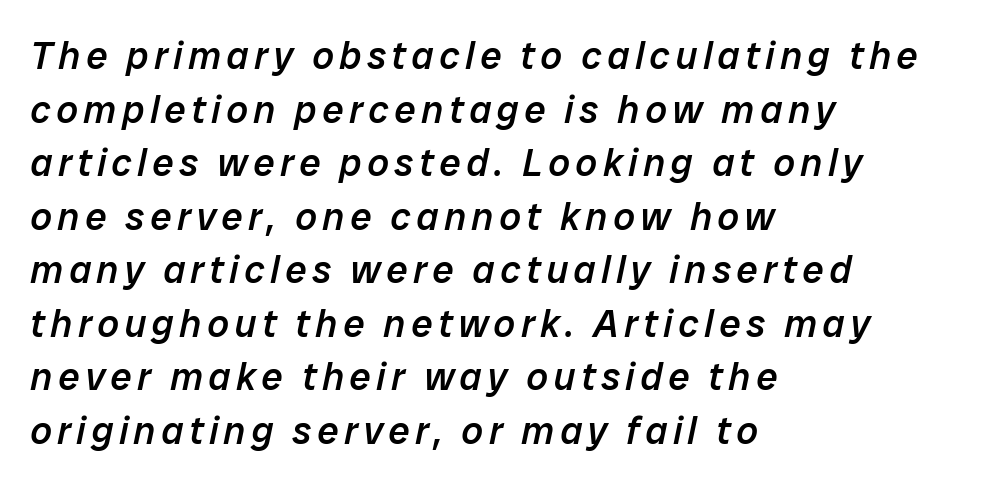
{"italic": "yes", "lean": "right", "slant_degrees": 12, "bold": "semi", "weight": "semibold", "width": "normal", "stroke_contrast": "low", "x_height": "medium", "monospaced": "no", "underline": "no", "align": "left", "line_spacing": "normal", "line_spacing_ratio": 1.41, "glyph_px": 38}
